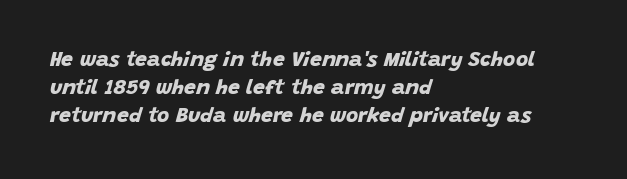
Horizontal bands of white between lines are of average thickness. The face used here is rendered with its standard letterfit. Caption: bold face, heavy strokes. Which margin do the lines hug? The left one — the right edge is uneven. A clean baseline with only descenders dipping below it.
